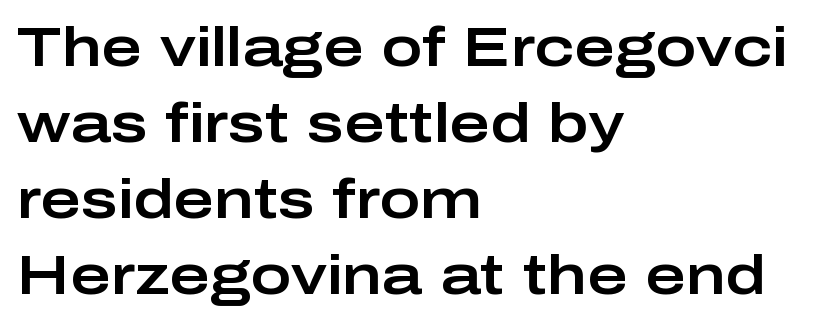
{"serif": "no", "italic": "no", "width": "wide", "stroke_contrast": "low", "x_height": "medium", "monospaced": "no", "underline": "no", "align": "left", "line_spacing": "normal", "line_spacing_ratio": 1.38, "letter_spacing": "normal", "letter_spacing_em": 0.0, "glyph_px": 55}
